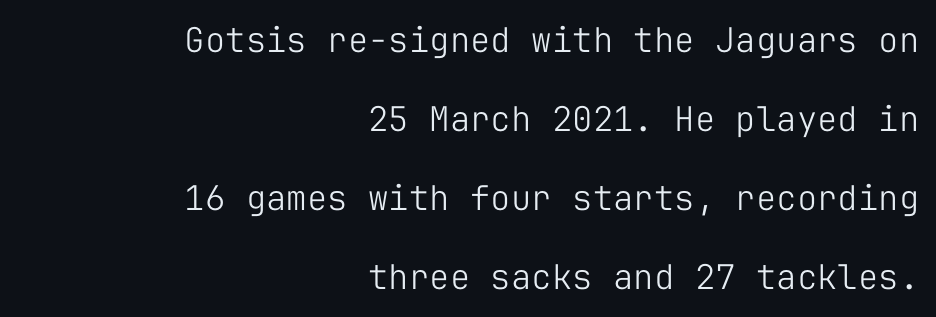
{"serif": "no", "italic": "no", "bold": "no", "weight": "light", "width": "normal", "stroke_contrast": "low", "x_height": "medium", "monospaced": "yes", "underline": "no", "align": "right", "line_spacing": "loose", "line_spacing_ratio": 2.32, "letter_spacing": "normal", "letter_spacing_em": 0.0, "glyph_px": 34}
